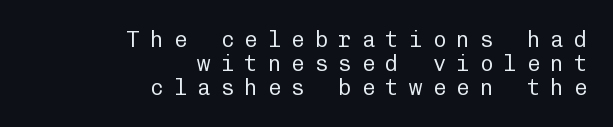
This rendering uses right alignment, leaving the left contour irregular. Interline gaps are noticeably narrow in this sample. Ink coverage per letter is moderate at most. There is plenty of visible air inserted between adjacent glyphs.
